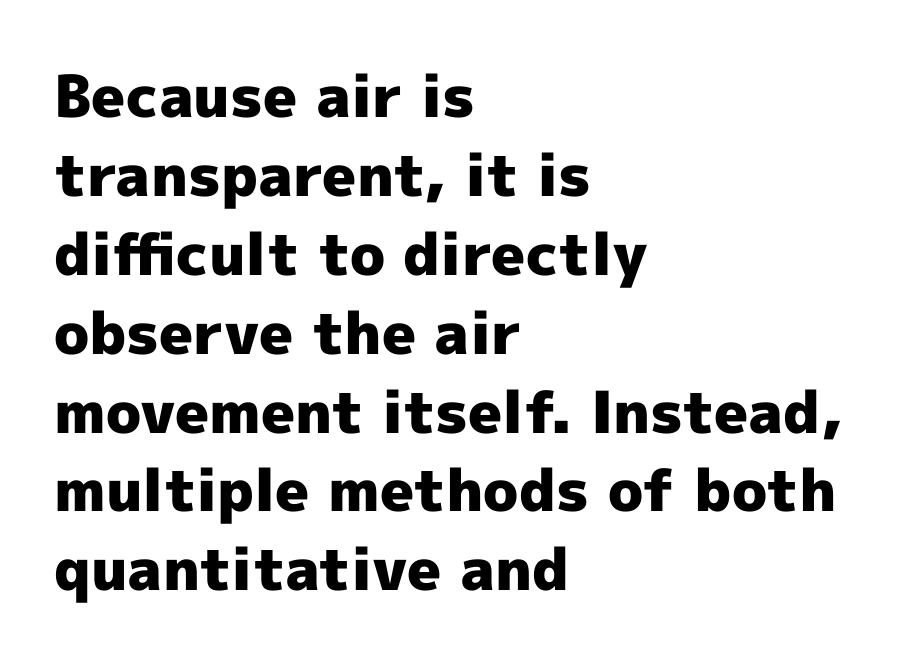
{"serif": "no", "italic": "no", "bold": "yes", "weight": "heavy", "width": "normal", "x_height": "medium", "monospaced": "no", "underline": "no", "align": "left", "line_spacing": "normal", "line_spacing_ratio": 1.36, "letter_spacing": "normal", "letter_spacing_em": 0.0, "glyph_px": 58}
